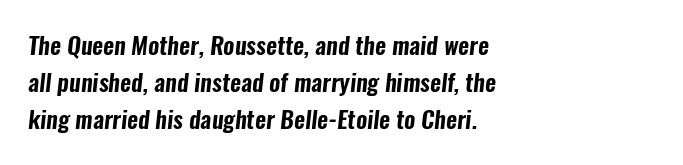
{"underline": "no", "align": "left", "line_spacing": "normal", "line_spacing_ratio": 1.55, "letter_spacing": "normal", "letter_spacing_em": 0.0, "glyph_px": 24}
